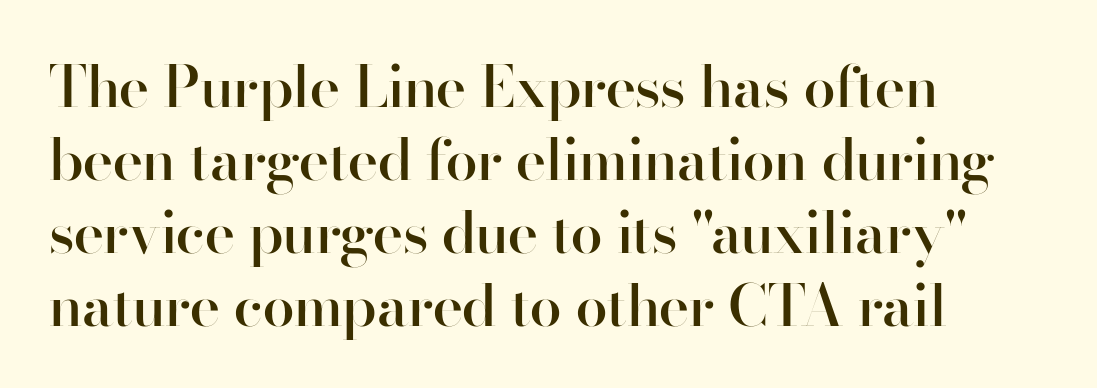
You could not count columns in this text — the font is proportionally spaced. Typographic density is moderately raised because the face is semibold. The text was rendered using a sans face with plain stroke endings. Tracking value appears to be zero — textbook default spacing.
